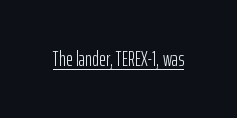
Italic: no, the glyphs are upright roman. You can see a thin bar hugging the bottom of the glyphs. Nothing heavy about these letters — not bold at all. Look at the tracking — it's just the regular setting, nothing added.
